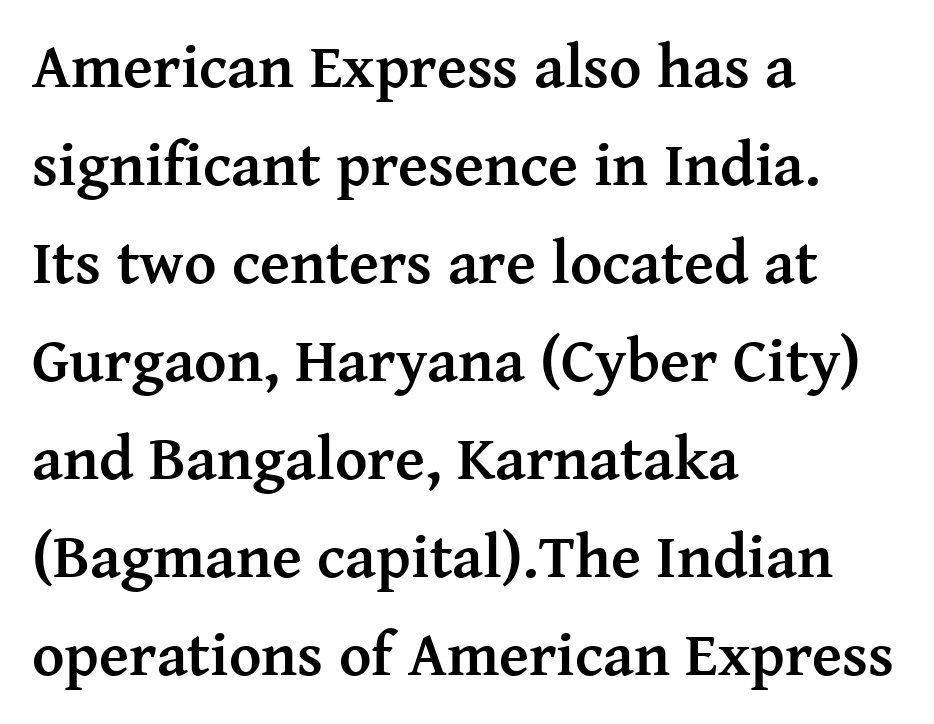
The foot of each line stays bare and open. Between one letter and the next there's only the usual sliver of space. Notice how the passage keeps a crisp vertical edge on the left only. Compared with typical paragraphs, the rows here are spaced about the same. This is serif lettering, the kind often seen in printed books. Compared with an ordinary text face, these strokes are far heavier — a full bold.
